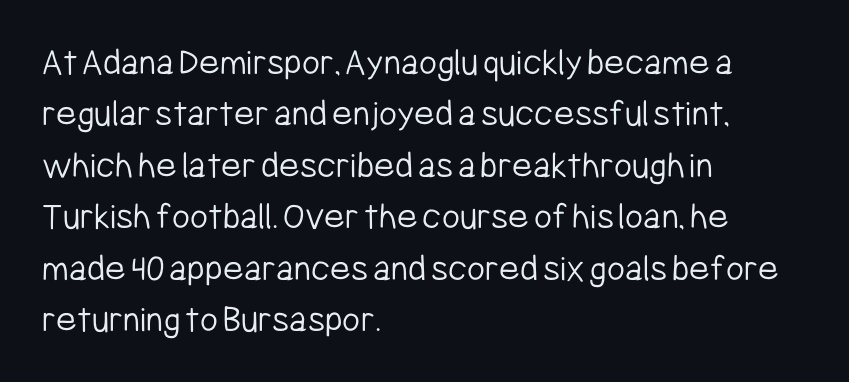
{"serif": "no", "italic": "no", "bold": "no", "weight": "light", "width": "condensed", "stroke_contrast": "low", "x_height": "medium", "monospaced": "no", "underline": "no", "align": "left", "line_spacing": "normal", "line_spacing_ratio": 1.32, "letter_spacing": "normal", "letter_spacing_em": 0.0, "glyph_px": 39}
